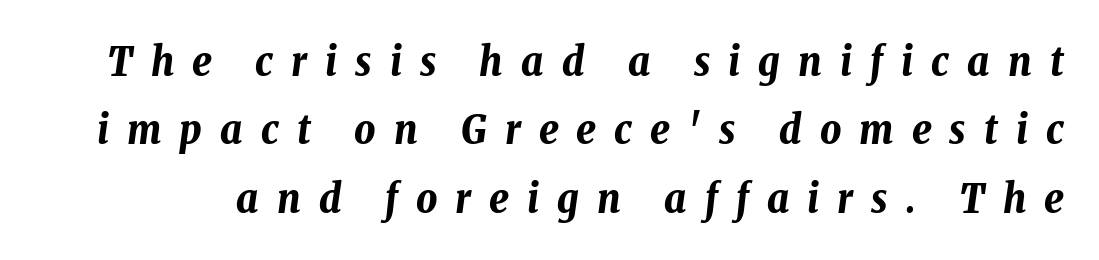
A bare baseline throughout the passage. Line spacing here is normal. Character widths vary here, with narrow letters taking less room than wide ones. Observe the lean: these are italic letterforms.
